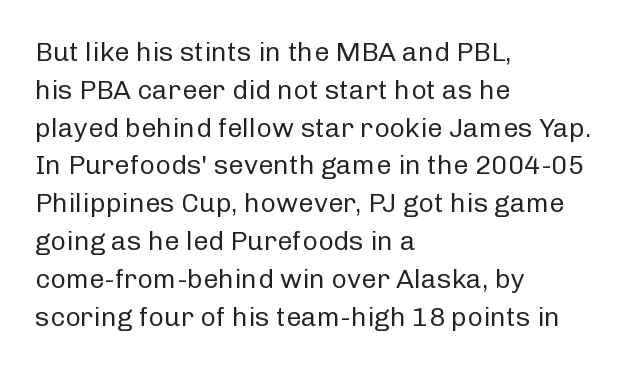
{"italic": "no", "bold": "no", "underline": "no", "align": "left", "line_spacing": "normal", "line_spacing_ratio": 1.4, "letter_spacing": "normal", "letter_spacing_em": 0.0, "glyph_px": 27}
